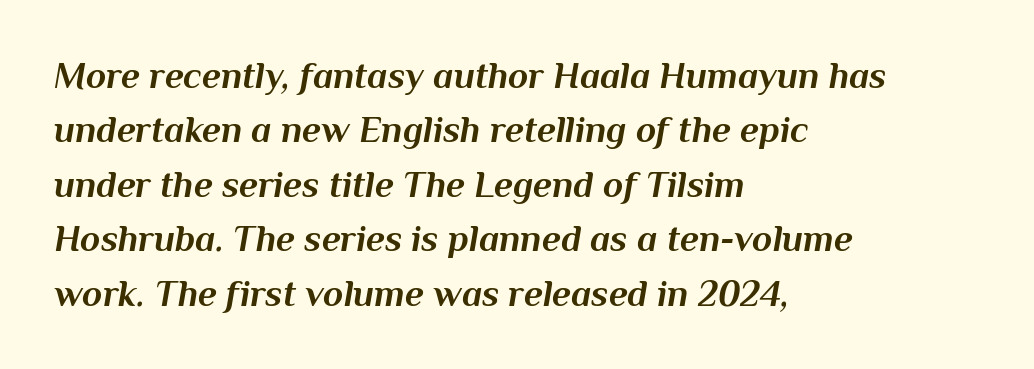
The passage shown leans; its letterforms are oblique. Layout note: lines flush left. Typographic density is high because the face is bold. The space beneath each line is pristine and unruled.
